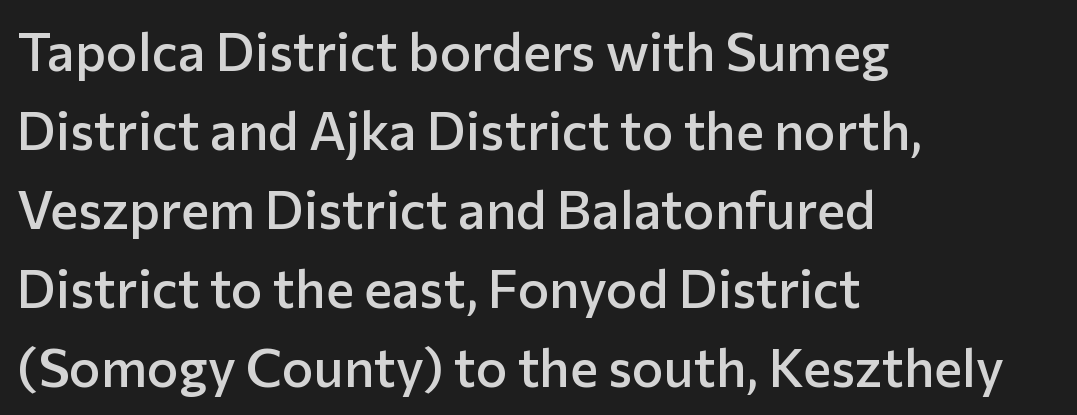
Typographically, this falls in the sans-serif category. These lines were composed using upright roman letters. The line texture is even and compact thanks to regular tracking. Words float on clear page, feet unadorned. How would I describe the line gaps? Plain and ordinary. The rendering anchors every line to the left-hand side.
